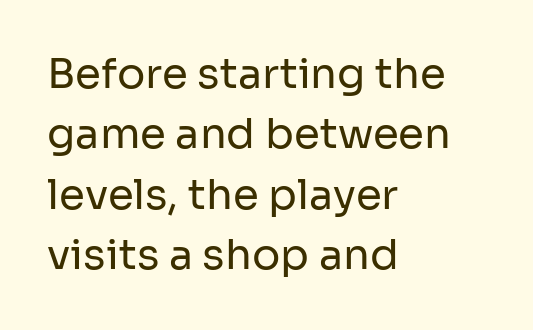
The typeface has the unassuming heft of standard copy or less. A sans-serif font was chosen for this passage. The rendering uses natural spacing where letterforms have individual widths. Horizontal bands of white between lines are of average thickness. Ascenders rise straight up at ninety degrees. The gaps between neighbouring characters are ordinary and unremarkable.
